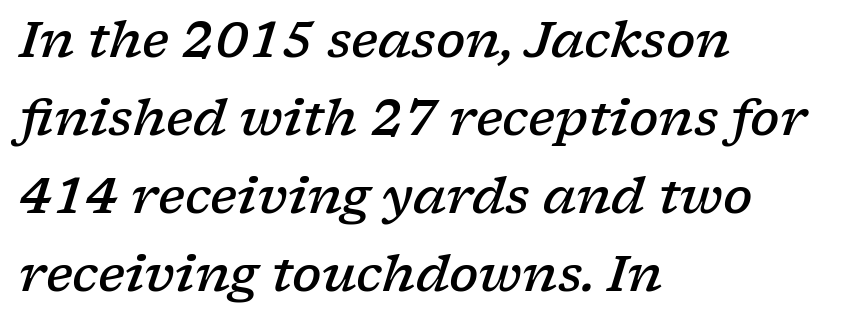
The image shows 49 px semibold, wide serif type, italic (leaning right); set left-aligned, normal line spacing (1.59x), normal letter spacing, not underlined; low stroke contrast and a medium x-height.
